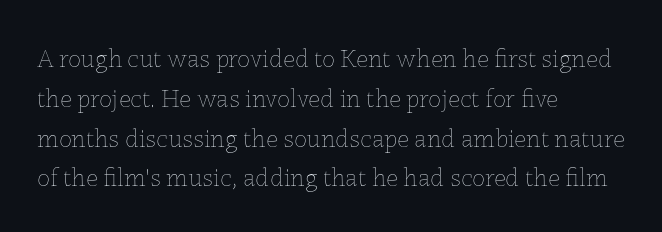
{"italic": "no", "bold": "no", "underline": "no", "align": "left", "line_spacing": "normal", "line_spacing_ratio": 1.53, "letter_spacing": "normal", "letter_spacing_em": 0.0, "glyph_px": 26}
